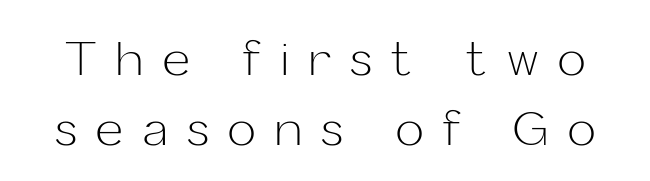
{"serif": "no", "italic": "no", "bold": "no", "weight": "light", "width": "normal", "stroke_contrast": "low", "x_height": "medium", "monospaced": "no", "underline": "no", "line_spacing": "normal", "line_spacing_ratio": 1.5, "letter_spacing": "wide", "letter_spacing_em": 0.42, "glyph_px": 47}
